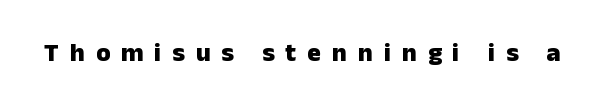
Q: Is the text bold? A: Yes.
Q: Is the text italic (slanted)? A: No, it is upright.
Q: Is the text underlined? A: No.
Q: Is the spacing between letters normal or unusually wide? A: Unusually wide.
